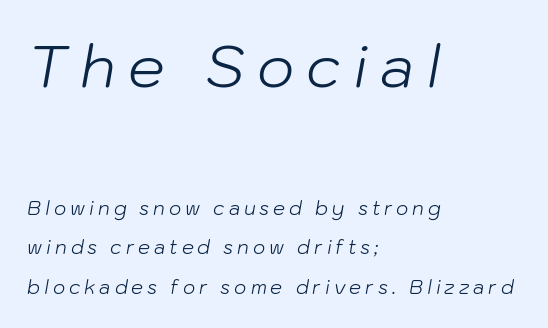
Q: Is the text bold? A: No.
Q: Is the text italic (slanted)? A: Yes, it leans right by about 10 degrees.
Q: Is the text underlined? A: No.
Q: How is the paragraph aligned? A: Left-aligned.
Q: Is the spacing between letters normal or unusually wide? A: Unusually wide.
Q: Is the spacing between lines tight, normal or loose? A: Loose.
Q: Which block of text is set in a larger size, the first (top) or the second (bottom)? A: The first (top) one.
Q: Width (condensed, normal, or wide)? A: Normal.
Q: Stroke contrast? A: Low.
Q: x-height? A: Medium.
Q: Monospaced? A: No.
